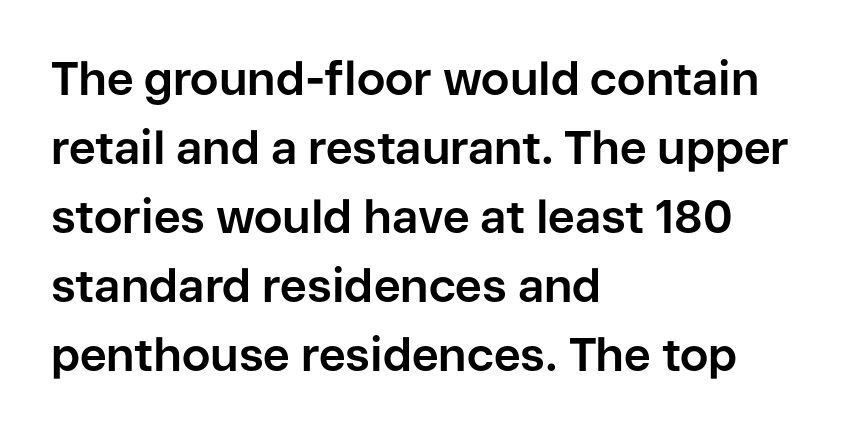
The image shows 46 px bold sans-serif type, upright; set left-aligned, normal line spacing (1.5x), normal letter spacing, not underlined; low stroke contrast and a medium x-height.
